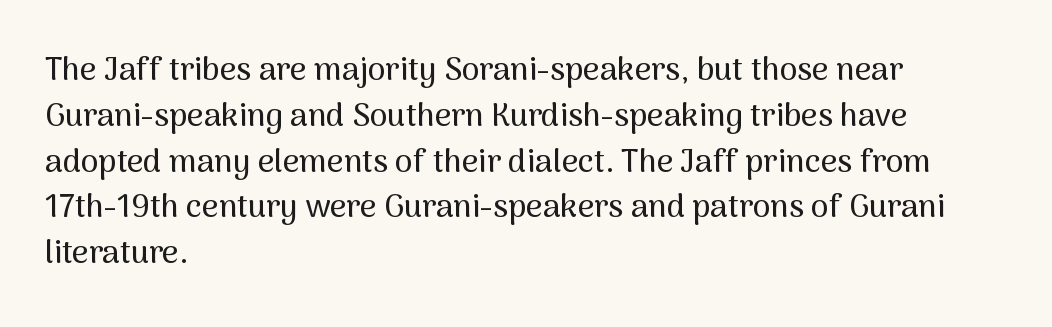
{"serif": "no", "italic": "no", "width": "normal", "stroke_contrast": "medium", "x_height": "medium", "monospaced": "no", "underline": "no", "align": "left", "line_spacing": "normal", "line_spacing_ratio": 1.43, "letter_spacing": "normal", "letter_spacing_em": 0.0, "glyph_px": 32}
